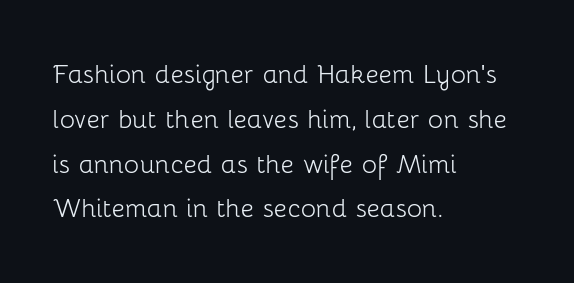
{"serif": "no", "italic": "no", "bold": "no", "weight": "light", "width": "normal", "stroke_contrast": "low", "x_height": "medium", "monospaced": "no", "underline": "no", "align": "left", "line_spacing": "normal", "line_spacing_ratio": 1.4, "letter_spacing": "normal", "letter_spacing_em": 0.0, "glyph_px": 32}
